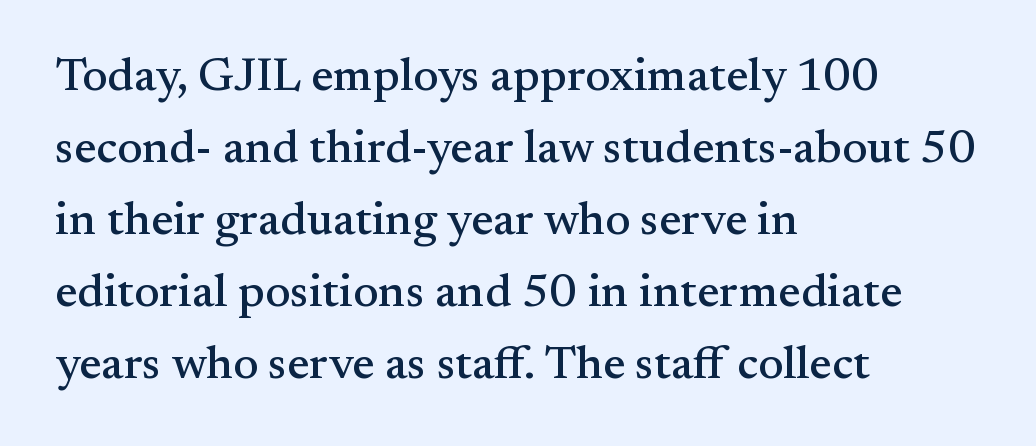
The image shows 47 px serif type, upright; set left-aligned, normal line spacing (1.53x), normal letter spacing, not underlined; medium stroke contrast and a small x-height.
